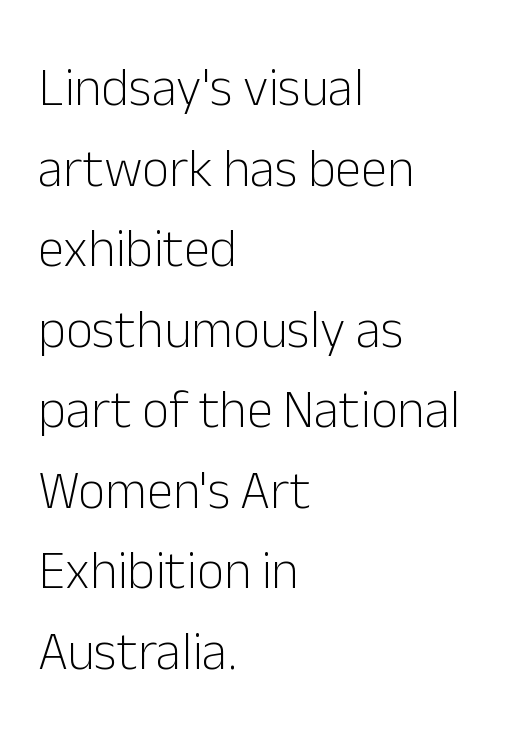
This is sans-serif lettering, the kind often seen on screens and signage. Each new line begins a customary step beneath the previous one. Is this a fixed-width face? No — the glyphs have proportional, varying widths. Each stroke keeps to a modest, everyday thickness or less. You can tell it's not italic because the verticals are truly vertical. Where is the straight margin? On the left.
